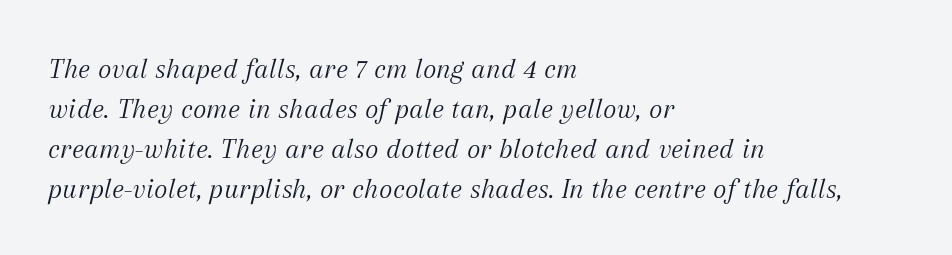
{"serif": "yes", "italic": "yes", "lean": "right", "slant_degrees": 12, "bold": "no", "weight": "light", "width": "normal", "stroke_contrast": "medium", "x_height": "medium", "monospaced": "no", "underline": "no", "align": "left", "line_spacing": "normal", "line_spacing_ratio": 1.38, "letter_spacing": "normal", "letter_spacing_em": 0.0, "glyph_px": 29}
